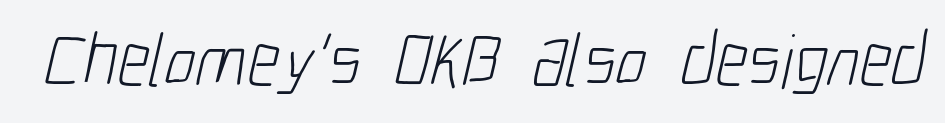
The image shows 76 px light, condensed sans-serif type; set normal letter spacing, not underlined; low stroke contrast and a medium x-height.
